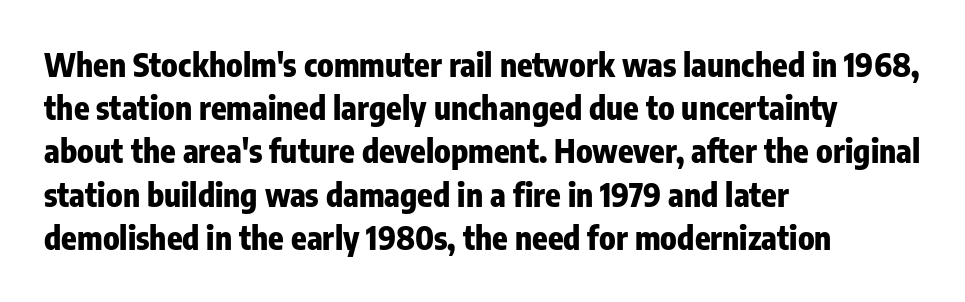
Thick stems and heavy bowls — unmistakably bold. Examine the stroke ends and you'll find no serifs. The glyphs are unaccompanied by any horizontal stroke below them. Note the varied advance widths — an 'i' is clearly narrower than an 'm'.
